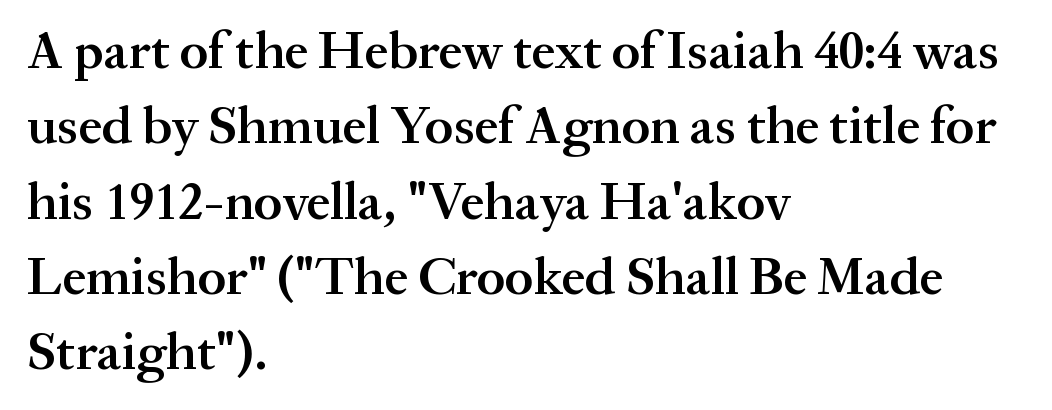
{"serif": "yes", "italic": "no", "bold": "semi", "weight": "semibold", "width": "normal", "stroke_contrast": "medium", "x_height": "medium", "monospaced": "no", "underline": "no", "align": "left", "line_spacing": "normal", "line_spacing_ratio": 1.42, "letter_spacing": "normal", "letter_spacing_em": 0.0, "glyph_px": 53}
